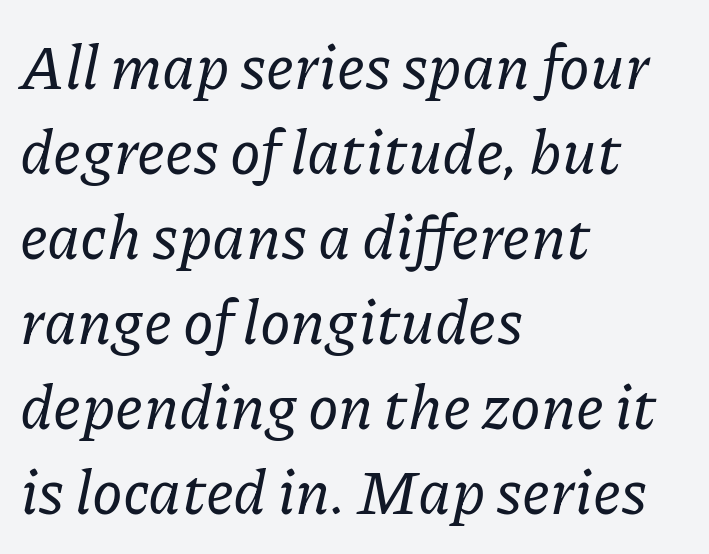
{"serif": "yes", "italic": "yes", "lean": "right", "slant_degrees": 11, "width": "normal", "stroke_contrast": "low", "x_height": "medium", "monospaced": "no", "underline": "no", "align": "left", "line_spacing": "normal", "line_spacing_ratio": 1.37, "letter_spacing": "normal", "letter_spacing_em": 0.0, "glyph_px": 62}
